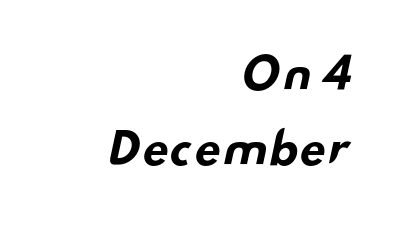
The image shows 43 px bold, wide sans-serif type; set right-aligned, line spacing 1.74x, normal letter spacing, not underlined; low stroke contrast and a small x-height.
